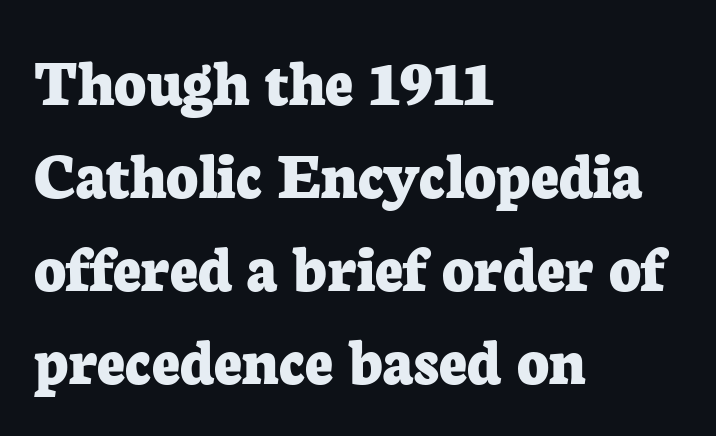
{"serif": "yes", "italic": "no", "bold": "yes", "weight": "bold", "width": "normal", "stroke_contrast": "low", "x_height": "medium", "monospaced": "no", "underline": "no", "align": "left", "line_spacing": "normal", "line_spacing_ratio": 1.35, "letter_spacing": "normal", "letter_spacing_em": 0.0, "glyph_px": 69}
